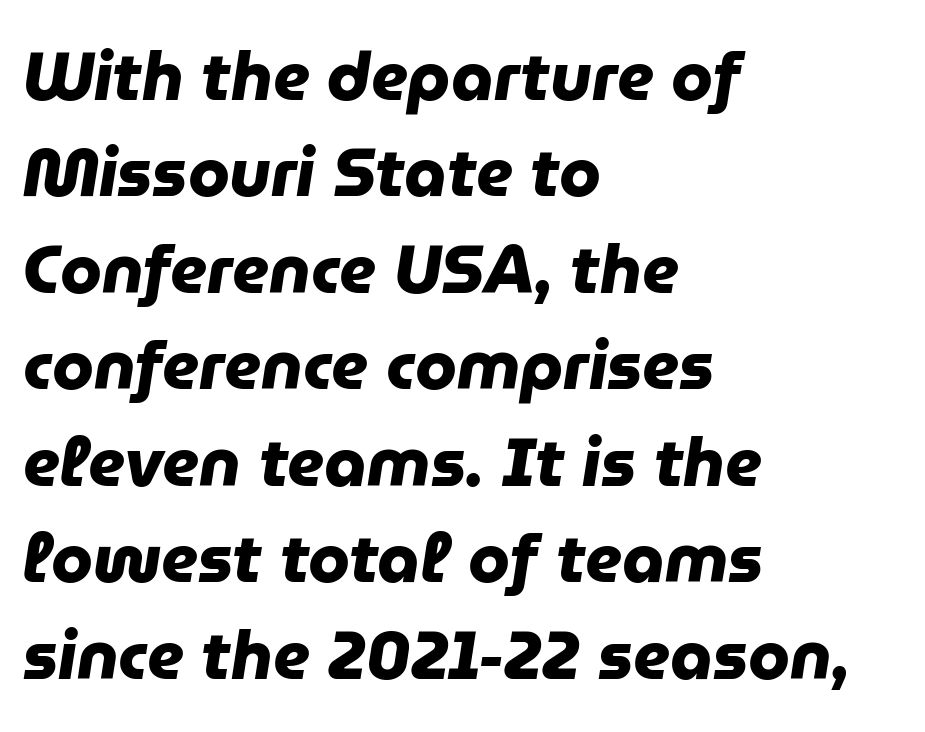
{"serif": "no", "bold": "yes", "weight": "heavy", "width": "normal", "stroke_contrast": "low", "x_height": "medium", "monospaced": "no", "underline": "no", "align": "left", "line_spacing": "normal", "line_spacing_ratio": 1.44, "letter_spacing": "normal", "letter_spacing_em": 0.0, "glyph_px": 67}
